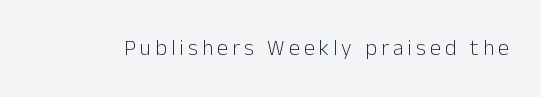
The image shows 22 px text type, upright; set not underlined.
